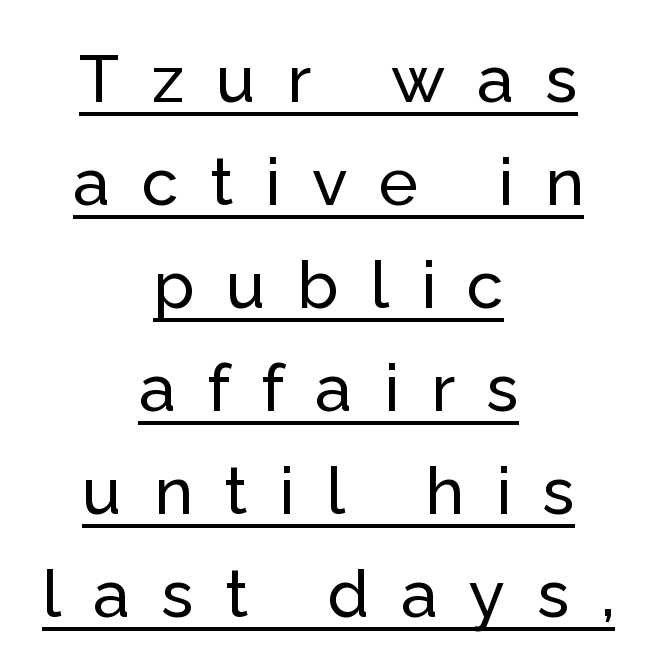
Proportional: the letters do not fall into vertical columns. The text block is weighted toward neither margin, spreading evenly from the middle. Short note: letters widely spaced. Does the type have serifs? No, each stem ends abruptly.
